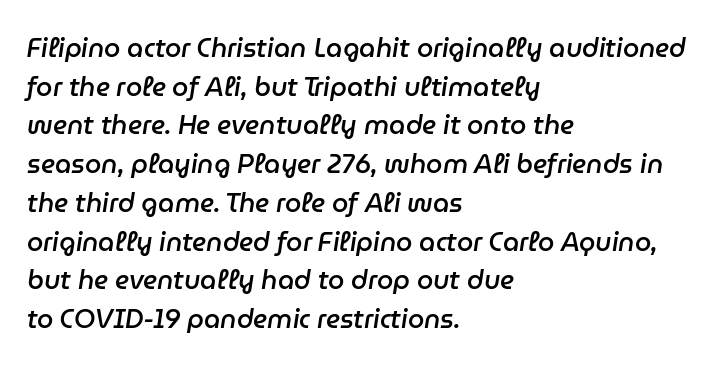
These lines stack with their left ends in a neat column. Compared with typical paragraphs, the rows here are spaced about the same. Compared with an ordinary text face, these strokes are moderately heavier — a semibold. Notice how the stems are inclined rather than vertical — that's the hallmark of italics. Nobody drew a line under any word here. Compared with typical body copy, the letter spacing here is the same.
